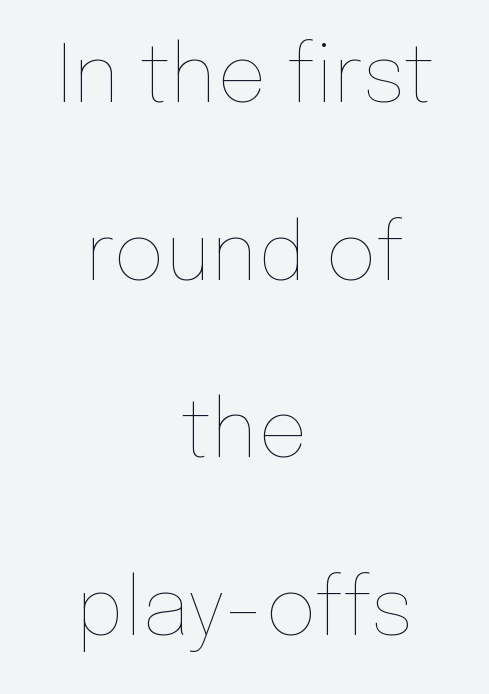
{"italic": "no", "bold": "no", "weight": "thin", "width": "normal", "stroke_contrast": "low", "x_height": "medium", "monospaced": "no", "underline": "no", "align": "center", "line_spacing": "loose", "line_spacing_ratio": 2.25, "letter_spacing": "normal", "letter_spacing_em": 0.0, "glyph_px": 79}
